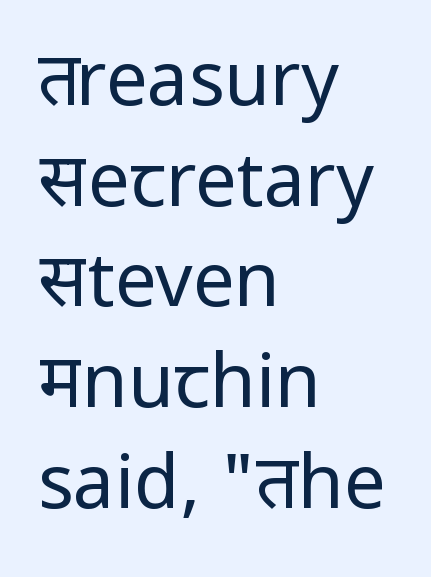
Q: Is the text bold? A: No.
Q: Is the text italic (slanted)? A: No, it is upright.
Q: Is the typeface a serif or a sans-serif typeface? A: Sans-serif.
Q: Is the text underlined? A: No.
Q: How is the paragraph aligned? A: Left-aligned.
Q: Is the spacing between letters normal or unusually wide? A: Normal.
Q: Is the spacing between lines tight, normal or loose? A: Normal.
Q: Width (condensed, normal, or wide)? A: Normal.
Q: Stroke contrast? A: Low.
Q: x-height? A: Medium.
Q: Monospaced? A: No.
